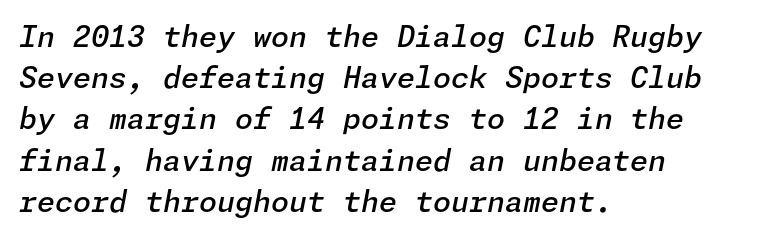
The image shows 29 px semibold type, italic (leaning right); set left-aligned, normal line spacing (1.42x), normal letter spacing, not underlined; low stroke contrast and a medium x-height.
